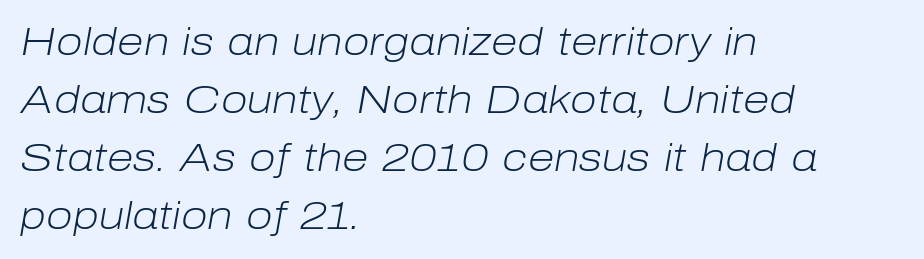
The passage shown is typed in a proportional face where columns would drift. Unmarked baselines from the first word to the last. The rendering anchors every line to the left-hand side. This is oblique type, the kind used for emphasis or titles.
